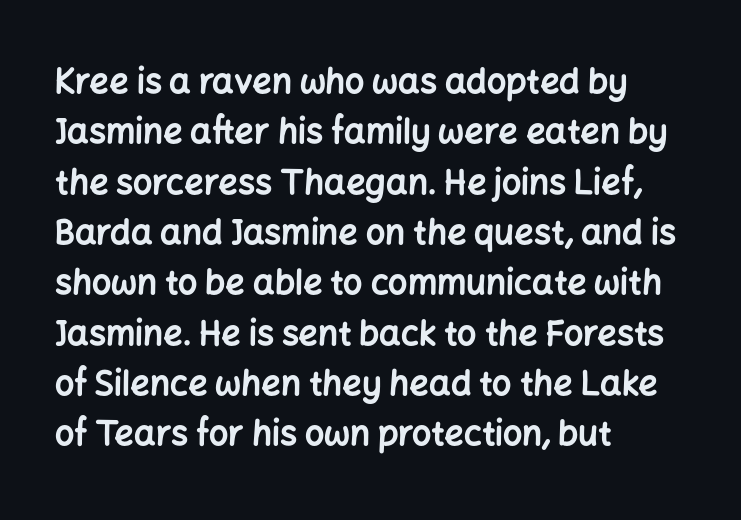
Rendered with straight, roman letterforms. How heavy is the stroke? Heavy — this is a bold. These lines keep a tight, regular rhythm from letter to letter. Which margin do the lines hug? The left one — the right edge is uneven.
